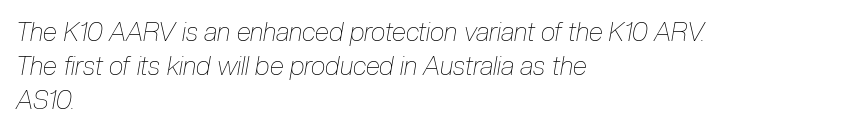
{"italic": "yes", "lean": "right", "slant_degrees": 10, "bold": "no", "underline": "no", "align": "left", "line_spacing": "normal", "line_spacing_ratio": 1.3, "letter_spacing": "normal", "letter_spacing_em": 0.0, "glyph_px": 26}
